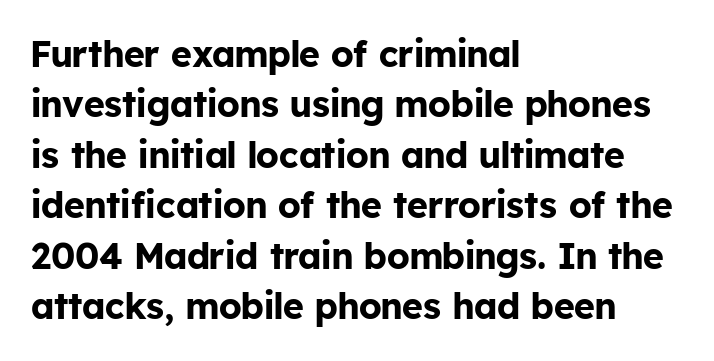
This sample uses plain, unmodified letter spacing. Spacing verdict: proportional, widths tailored to each character. Regarding leading, the lines here are spaced in the standard way. The string is rendered with underlining switched off. A dark, heavy texture on the line: the type is bold.
